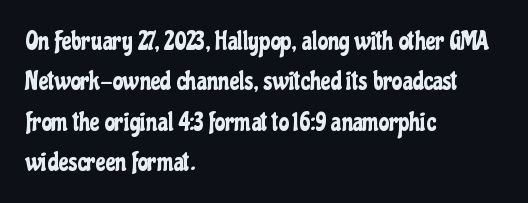
Q: Is the text italic (slanted)? A: No, it is upright.
Q: Is the text underlined? A: No.
Q: How is the paragraph aligned? A: Left-aligned.
Q: Is the spacing between letters normal or unusually wide? A: Normal.
Q: Is the spacing between lines tight, normal or loose? A: Normal.
